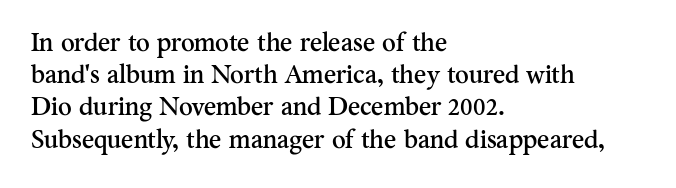
You could call the tracking neutral — neither tight nor loose. Posture: upright roman. Which margin do the lines hug? The left one — the right edge is uneven. Decoration check: the copy has no underline.
